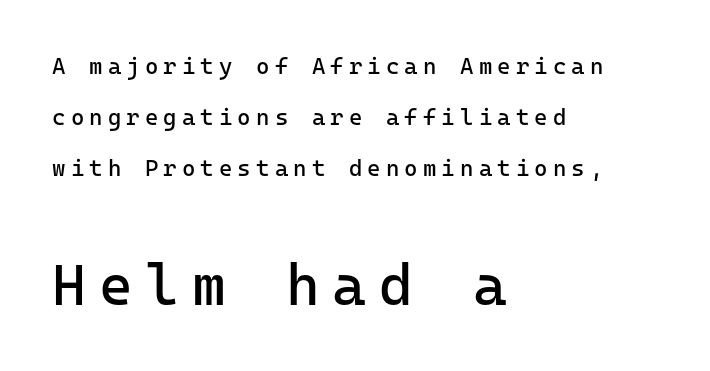
Q: Is the text bold? A: No.
Q: Is the text italic (slanted)? A: No, it is upright.
Q: Is the typeface a serif or a sans-serif typeface? A: Sans-serif.
Q: Is the text underlined? A: No.
Q: How is the paragraph aligned? A: Left-aligned.
Q: Is the spacing between letters normal or unusually wide? A: Unusually wide.
Q: Is the spacing between lines tight, normal or loose? A: Loose.
Q: Which block of text is set in a larger size, the first (top) or the second (bottom)? A: The second (bottom) one.
Q: Width (condensed, normal, or wide)? A: Normal.
Q: Stroke contrast? A: Low.
Q: x-height? A: Medium.
Q: Monospaced? A: Yes.
